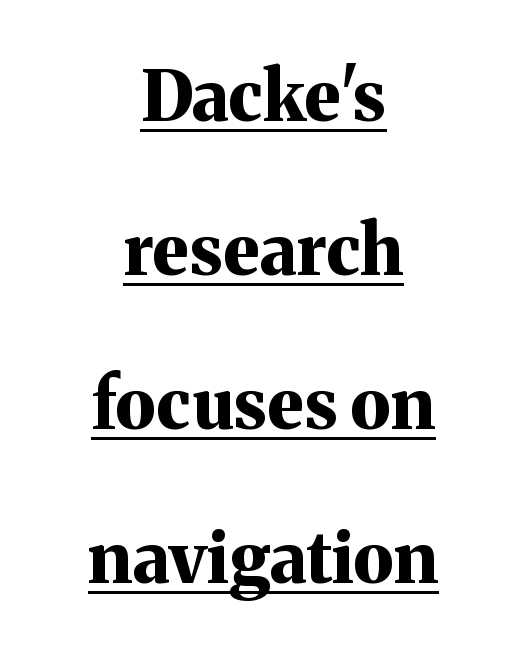
Q: Is the text bold? A: Yes.
Q: Is the text italic (slanted)? A: No, it is upright.
Q: Is the typeface a serif or a sans-serif typeface? A: Serif.
Q: Is the text underlined? A: Yes.
Q: How is the paragraph aligned? A: Centered.
Q: Is the spacing between letters normal or unusually wide? A: Normal.
Q: Is the spacing between lines tight, normal or loose? A: Loose.
Q: Width (condensed, normal, or wide)? A: Normal.
Q: Stroke contrast? A: Medium.
Q: x-height? A: Medium.
Q: Monospaced? A: No.
